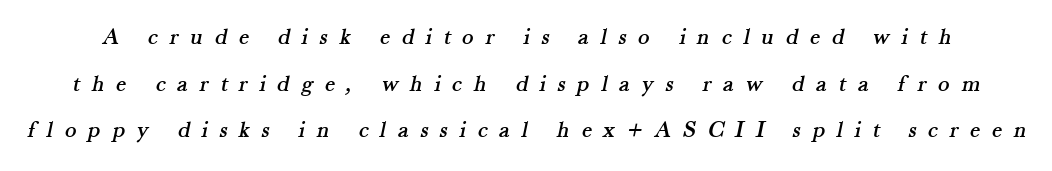
The image shows 24 px text type; set loose line spacing (1.94x), unusually wide letter spacing (+0.49 em), not underlined.
